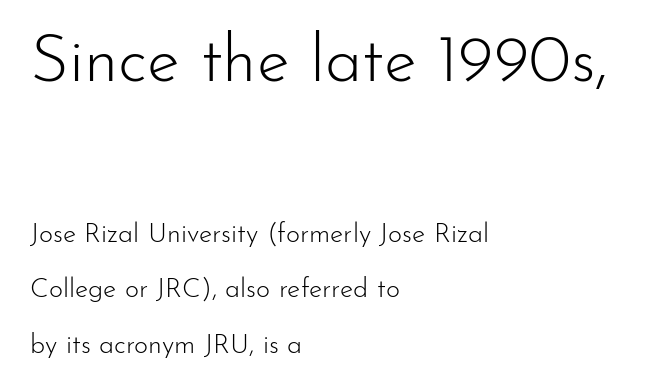
Q: Is the text bold? A: No.
Q: Is the text italic (slanted)? A: No, it is upright.
Q: Is the typeface a serif or a sans-serif typeface? A: Sans-serif.
Q: Is the text underlined? A: No.
Q: How is the paragraph aligned? A: Left-aligned.
Q: Is the spacing between letters normal or unusually wide? A: Normal.
Q: Is the spacing between lines tight, normal or loose? A: Loose.
Q: Which block of text is set in a larger size, the first (top) or the second (bottom)? A: The first (top) one.
Q: Width (condensed, normal, or wide)? A: Normal.
Q: Stroke contrast? A: Low.
Q: x-height? A: Small.
Q: Monospaced? A: No.
